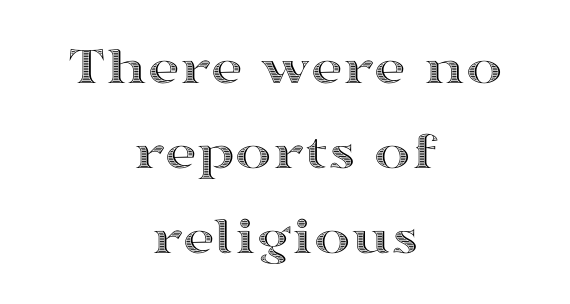
Q: Is the text italic (slanted)? A: No, it is upright.
Q: Is the text underlined? A: No.
Q: How is the paragraph aligned? A: Centered.
Q: Is the spacing between letters normal or unusually wide? A: Normal.
Q: Is the spacing between lines tight, normal or loose? A: Normal.
Q: Width (condensed, normal, or wide)? A: Wide.
Q: x-height? A: Medium.
Q: Monospaced? A: No.
